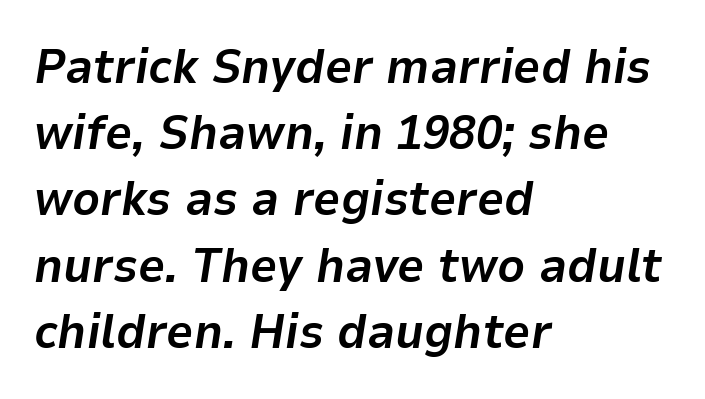
A typesetter would call this proportional, since set widths differ per character. Observe the lean: these are italic letterforms. Leading: standard. Anything drawn beneath the words? Only blank space. The rendering anchors every line to the left-hand side.
